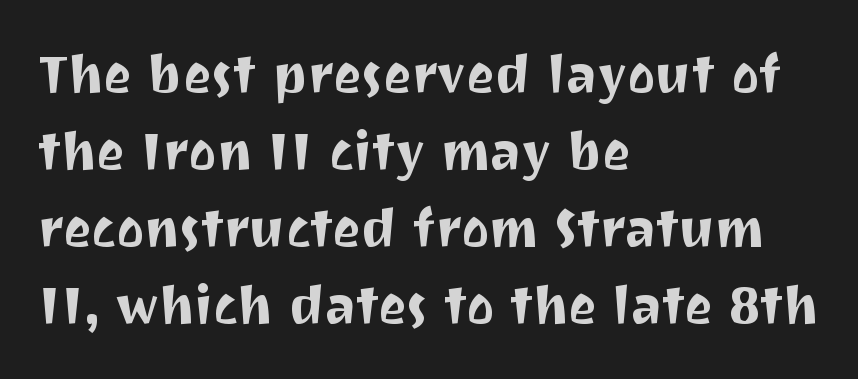
{"serif": "no", "italic": "no", "width": "normal", "stroke_contrast": "medium", "x_height": "medium", "monospaced": "no", "underline": "no", "align": "left", "line_spacing": "normal", "line_spacing_ratio": 1.45, "letter_spacing": "normal", "letter_spacing_em": 0.0, "glyph_px": 53}
